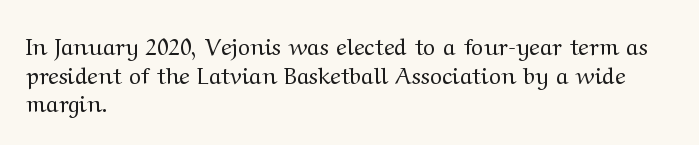
{"italic": "no", "bold": "no", "underline": "no", "align": "left", "line_spacing": "normal", "line_spacing_ratio": 1.25, "letter_spacing": "normal", "letter_spacing_em": 0.0, "glyph_px": 23}
